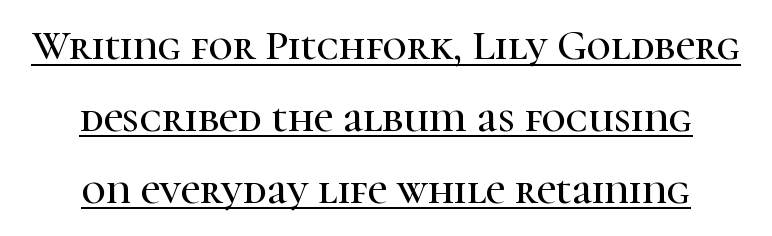
Old-style or modern, the face here clearly has serifs. Compared with undecorated copy, this sample adds a rule below the words. Each letter keeps its own natural width here, so spacing adapts to shape. This rendering leaves character spacing at its baseline value. The paragraph shown floats in the horizontal middle. This is roman type, the default non-slanted kind.
